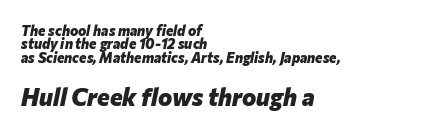
Q: Is the text bold? A: Yes.
Q: Is the text italic (slanted)? A: Yes, it leans right by about 12 degrees.
Q: Is the text underlined? A: No.
Q: How is the paragraph aligned? A: Left-aligned.
Q: Is the spacing between letters normal or unusually wide? A: Normal.
Q: Is the spacing between lines tight, normal or loose? A: Tight.
Q: Which block of text is set in a larger size, the first (top) or the second (bottom)? A: The second (bottom) one.
